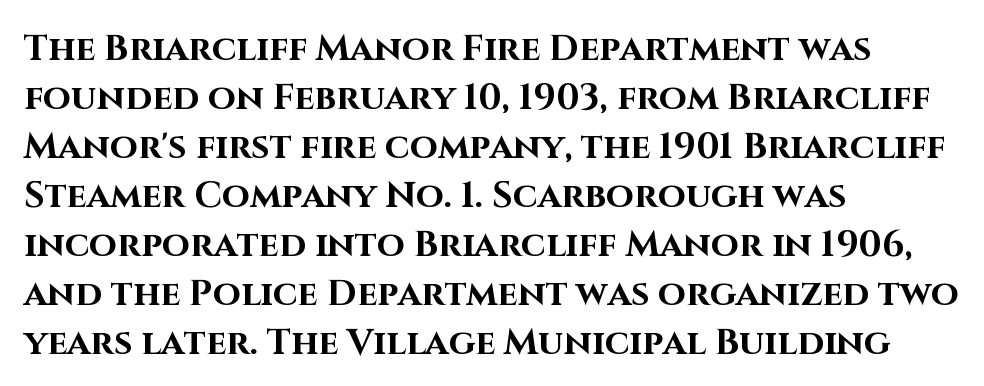
The image shows 36 px bold sans-serif type, upright; set left-aligned, normal line spacing (1.36x), normal letter spacing, not underlined; high stroke contrast and a large x-height.
